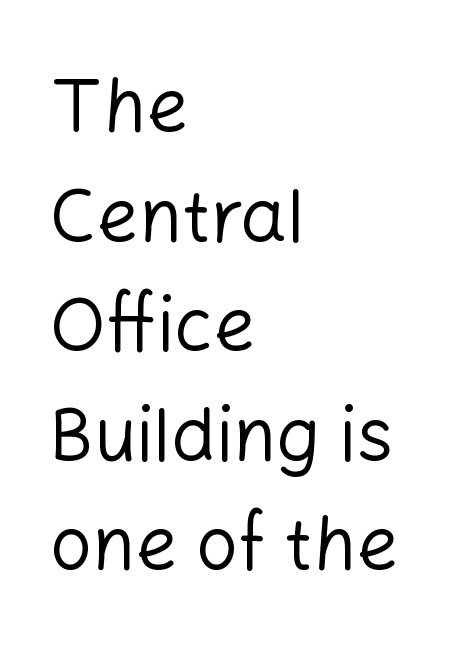
{"serif": "no", "italic": "no", "bold": "no", "weight": "regular", "width": "normal", "stroke_contrast": "low", "x_height": "medium", "monospaced": "no", "underline": "no", "align": "left", "line_spacing": "normal", "line_spacing_ratio": 1.48, "letter_spacing": "normal", "letter_spacing_em": 0.0, "glyph_px": 74}
